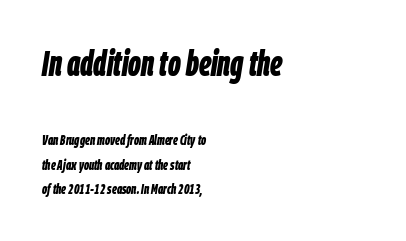
The image shows 35 px bold, condensed type, italic (leaning right); set left-aligned, line spacing 1.75x, normal letter spacing, not underlined; the first (top) block is 2.5x larger; low stroke contrast and a large x-height.
